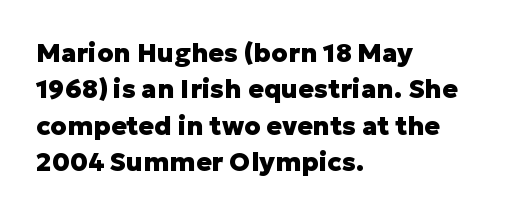
Characters remain perfectly vertical along every line. The passage is arranged the way most books set body copy — flush left. These lines sit exactly where default settings would place them. Nobody touched the tracking dial on this one. Descender tails drop into unmarked territory. Is the type bold? Yes — the strokes are clearly thick and heavy.
